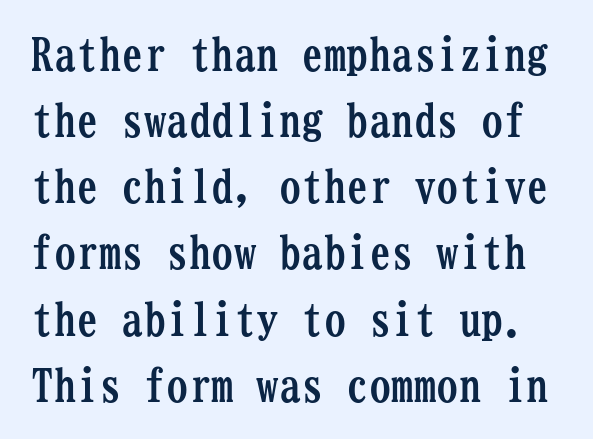
Tall strokes in this sample are plumb rather than angled. Students, observe: this is what conventionally led text looks like. Every letter is thick-stroked: bold, no question. To sum up the face: it has serifs.
